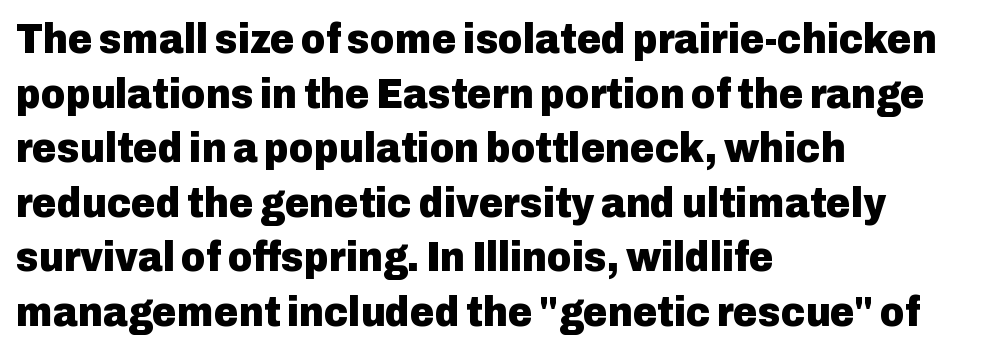
A typesetter would mark this as roman, not italic. Casual observation: everything's shoved over to the left. The block of text has a typical density, with ordinary space between rows. Spacing verdict: proportional, widths tailored to each character. Default kerning and tracking; the words read as compact shapes.
